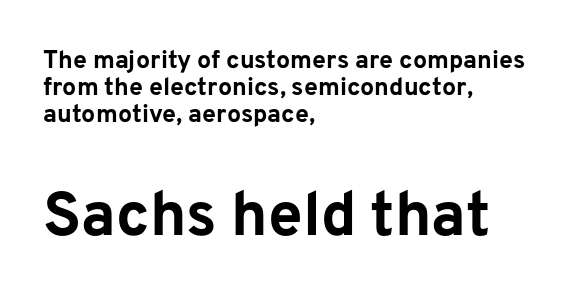
Q: Is the text bold? A: Yes.
Q: Is the text italic (slanted)? A: No, it is upright.
Q: Is the typeface a serif or a sans-serif typeface? A: Sans-serif.
Q: Is the text underlined? A: No.
Q: How is the paragraph aligned? A: Left-aligned.
Q: Is the spacing between letters normal or unusually wide? A: Normal.
Q: Is the spacing between lines tight, normal or loose? A: Tight.
Q: Which block of text is set in a larger size, the first (top) or the second (bottom)? A: The second (bottom) one.
Q: Width (condensed, normal, or wide)? A: Normal.
Q: Stroke contrast? A: Low.
Q: x-height? A: Medium.
Q: Monospaced? A: No.
